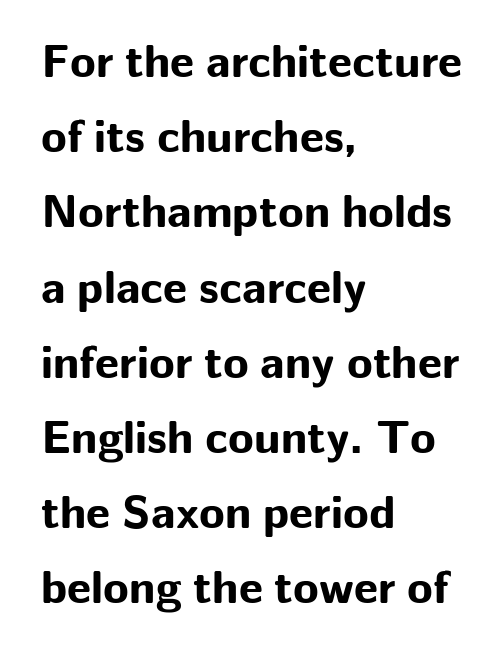
The image shows 47 px bold sans-serif type, upright; set left-aligned, normal line spacing (1.6x), normal letter spacing, not underlined; low stroke contrast and a medium x-height.
